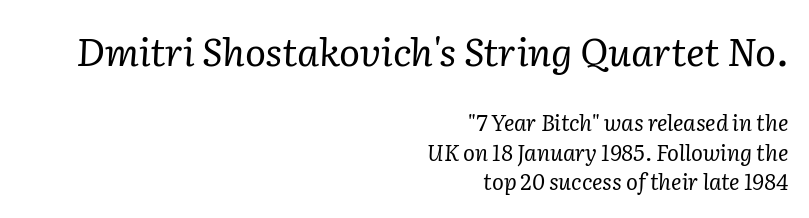
{"serif": "yes", "italic": "yes", "lean": "right", "slant_degrees": 2, "bold": "no", "weight": "regular", "width": "normal", "stroke_contrast": "low", "x_height": "medium", "monospaced": "no", "underline": "no", "align": "right", "line_spacing": "normal", "line_spacing_ratio": 1.35, "letter_spacing": "normal", "letter_spacing_em": 0.0, "larger_block": "first", "size_ratio": 1.77, "glyph_px": 39}
